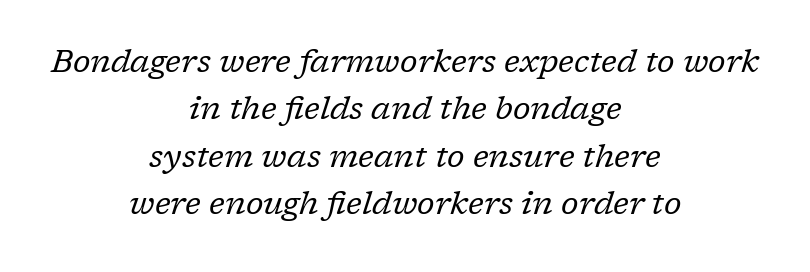
The zone under the glyphs is completely vacant. Think of a printed novel: that variable character pitch is what you see here. Does the leading feel generous? No, just average. Designer's note — italics engaged. The compositor balanced each line on the midline. These lines are composed in type with serifs.
